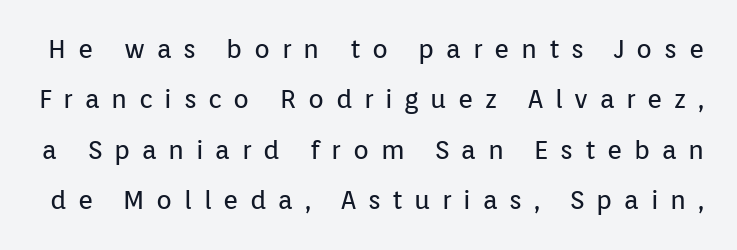
The image shows 26 px text type, upright; set loose line spacing (1.94x), unusually wide letter spacing (+0.45 em), not underlined.
